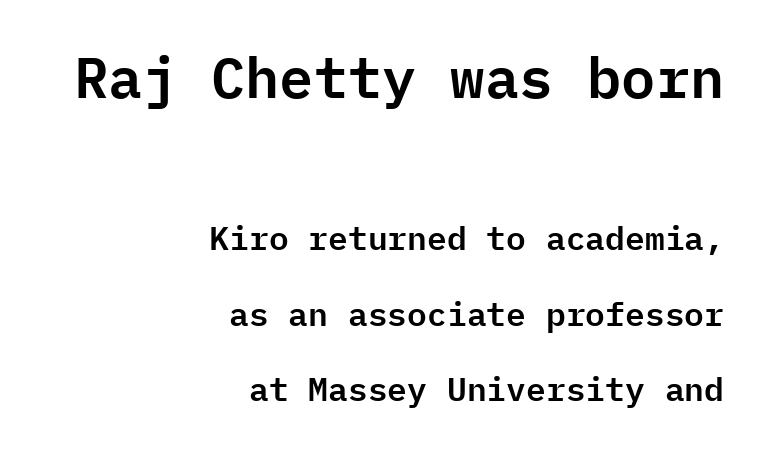
Q: Is the text italic (slanted)? A: No, it is upright.
Q: Is the typeface a serif or a sans-serif typeface? A: Sans-serif.
Q: Is the text underlined? A: No.
Q: How is the paragraph aligned? A: Right-aligned.
Q: Is the spacing between letters normal or unusually wide? A: Normal.
Q: Is the spacing between lines tight, normal or loose? A: Loose.
Q: Which block of text is set in a larger size, the first (top) or the second (bottom)? A: The first (top) one.
Q: Width (condensed, normal, or wide)? A: Normal.
Q: Stroke contrast? A: Low.
Q: x-height? A: Medium.
Q: Monospaced? A: Yes.
